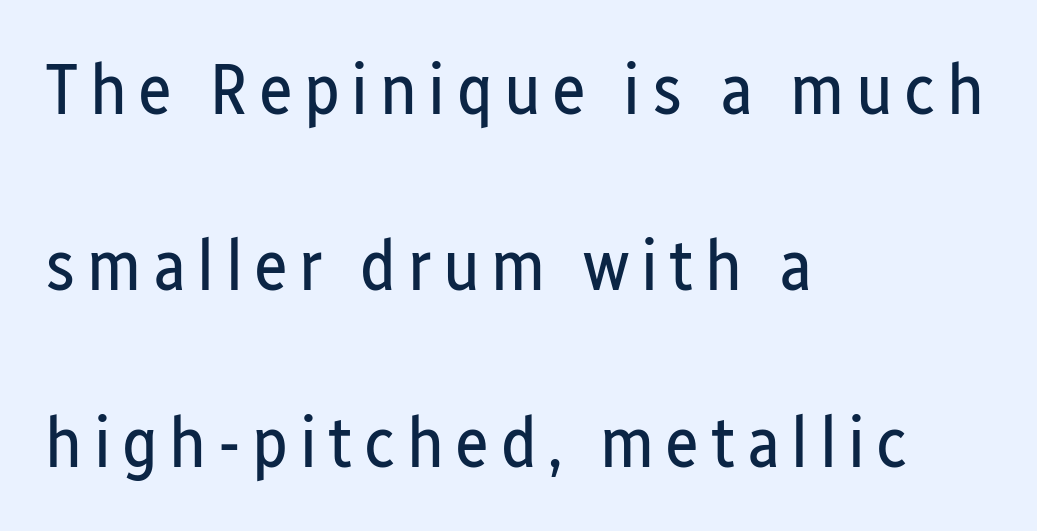
The image shows 72 px regular-weight, condensed sans-serif type, upright; set left-aligned, loose line spacing (2.45x), not underlined; low stroke contrast and a medium x-height.
